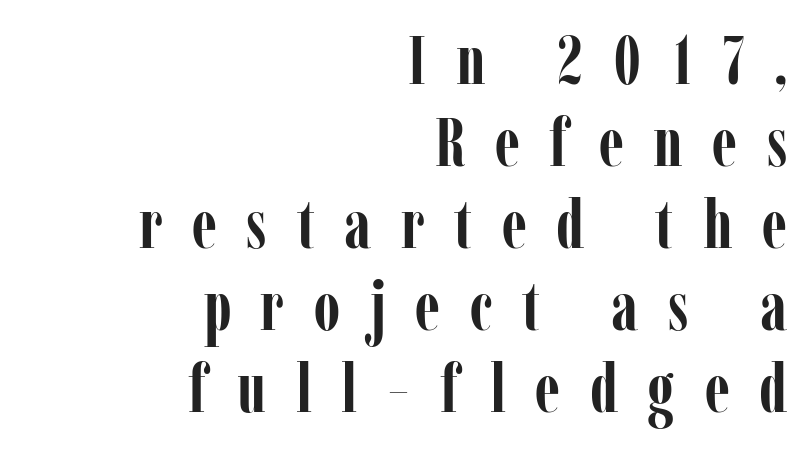
Q: Is the text bold? A: Yes.
Q: Is the text italic (slanted)? A: No, it is upright.
Q: Is the typeface a serif or a sans-serif typeface? A: Serif.
Q: Is the text underlined? A: No.
Q: How is the paragraph aligned? A: Right-aligned.
Q: Is the spacing between letters normal or unusually wide? A: Unusually wide.
Q: Width (condensed, normal, or wide)? A: Condensed.
Q: Stroke contrast? A: Low.
Q: x-height? A: Medium.
Q: Monospaced? A: No.
